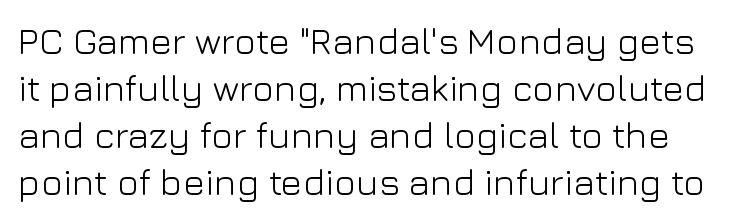
Q: Is the text bold? A: No.
Q: Is the text italic (slanted)? A: No, it is upright.
Q: Is the typeface a serif or a sans-serif typeface? A: Sans-serif.
Q: Is the text underlined? A: No.
Q: Is the spacing between letters normal or unusually wide? A: Normal.
Q: Is the spacing between lines tight, normal or loose? A: Normal.
Q: Width (condensed, normal, or wide)? A: Normal.
Q: Stroke contrast? A: Low.
Q: x-height? A: Medium.
Q: Monospaced? A: No.
